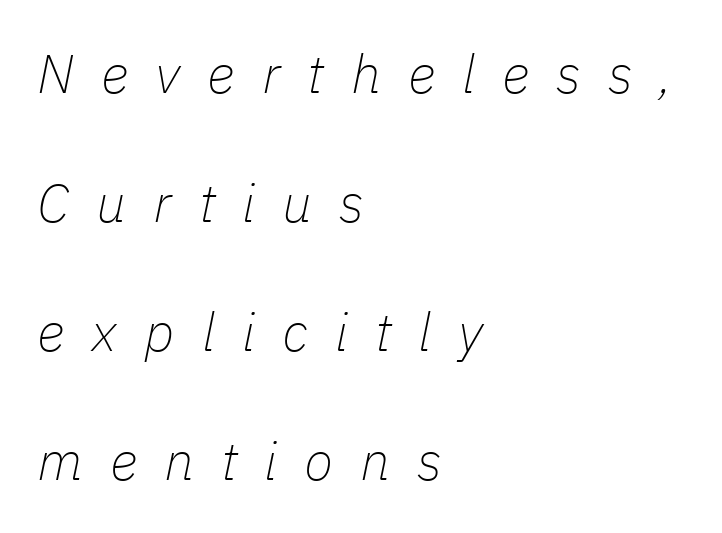
Q: Is the text bold? A: No.
Q: Is the text italic (slanted)? A: Yes, it leans right by about 11 degrees.
Q: Is the text underlined? A: No.
Q: How is the paragraph aligned? A: Left-aligned.
Q: Is the spacing between letters normal or unusually wide? A: Unusually wide.
Q: Is the spacing between lines tight, normal or loose? A: Loose.
Q: Width (condensed, normal, or wide)? A: Normal.
Q: Stroke contrast? A: Low.
Q: x-height? A: Medium.
Q: Monospaced? A: No.
